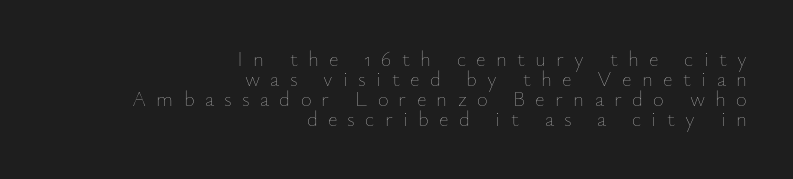
Q: Is the text bold? A: No.
Q: Is the text italic (slanted)? A: No, it is upright.
Q: Is the text underlined? A: No.
Q: How is the paragraph aligned? A: Right-aligned.
Q: Is the spacing between letters normal or unusually wide? A: Unusually wide.
Q: Is the spacing between lines tight, normal or loose? A: Tight.
